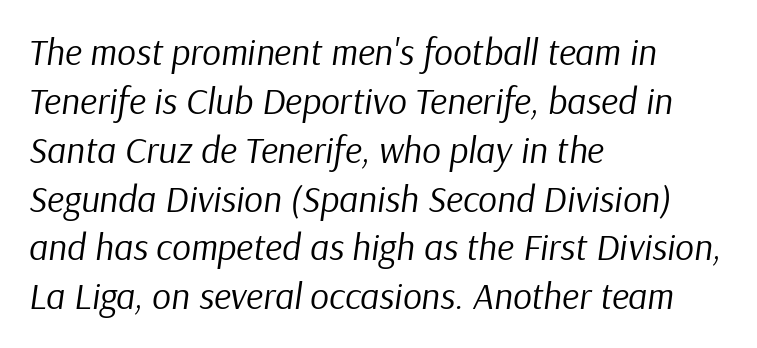
Q: Is the text bold? A: No.
Q: Is the text italic (slanted)? A: Yes, it leans right by about 9 degrees.
Q: Is the text underlined? A: No.
Q: How is the paragraph aligned? A: Left-aligned.
Q: Is the spacing between letters normal or unusually wide? A: Normal.
Q: Is the spacing between lines tight, normal or loose? A: Normal.
Q: Width (condensed, normal, or wide)? A: Normal.
Q: Stroke contrast? A: Low.
Q: x-height? A: Medium.
Q: Monospaced? A: No.
